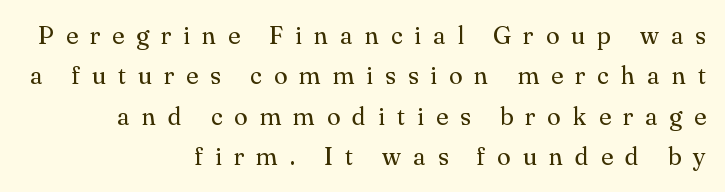
{"italic": "no", "bold": "no", "underline": "no", "align": "right", "line_spacing": "normal", "line_spacing_ratio": 1.62, "letter_spacing": "wide", "letter_spacing_em": 0.48, "glyph_px": 25}
